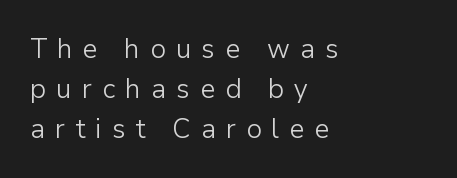
Q: Is the text bold? A: No.
Q: Is the text italic (slanted)? A: No, it is upright.
Q: Is the text underlined? A: No.
Q: How is the paragraph aligned? A: Left-aligned.
Q: Is the spacing between letters normal or unusually wide? A: Unusually wide.
Q: Is the spacing between lines tight, normal or loose? A: Normal.
